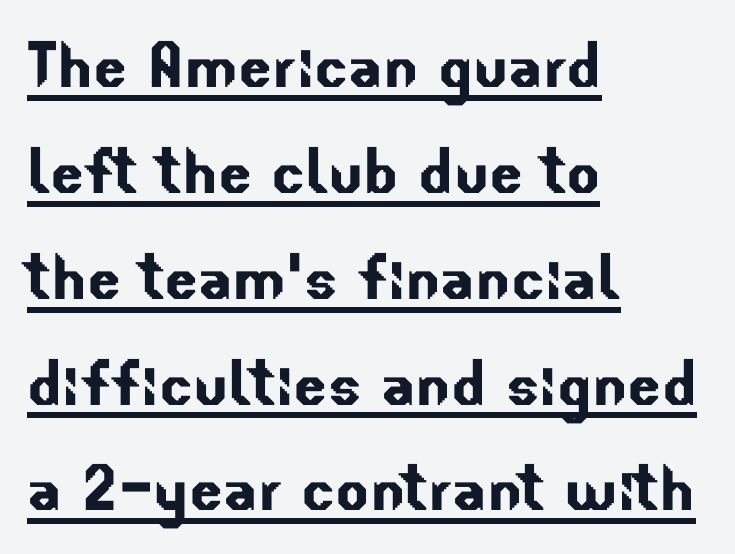
{"serif": "no", "width": "normal", "stroke_contrast": "low", "x_height": "small", "monospaced": "no", "underline": "yes", "align": "left", "line_spacing": "normal", "line_spacing_ratio": 1.34, "letter_spacing": "normal", "letter_spacing_em": 0.0, "glyph_px": 79}
